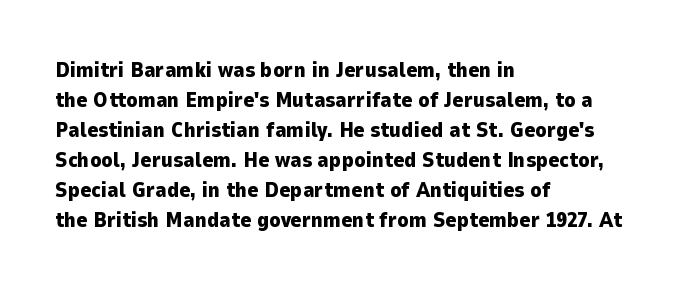
The font's upright variant was chosen for this text. These lines keep a tight, regular rhythm from letter to letter. Notice how thick the strokes are: this is what a full bold looks like. These lines sit exactly where default settings would place them.
